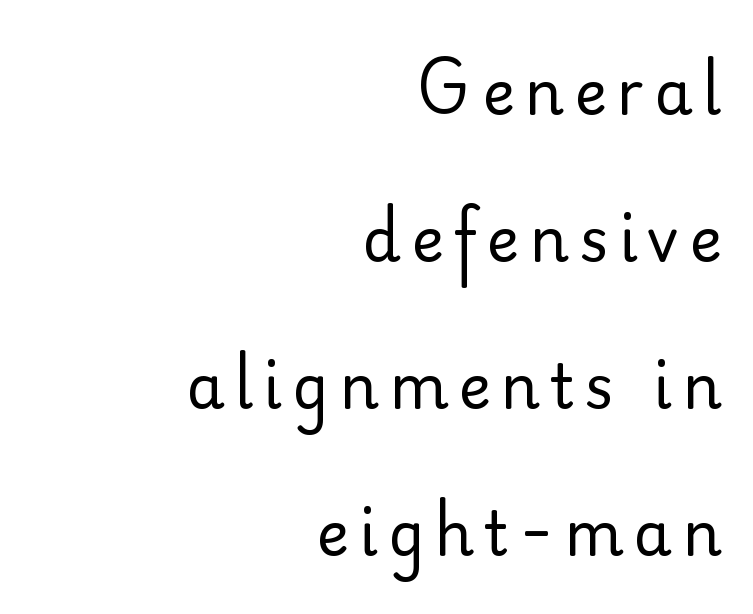
In terms of posture, this sample is upright. Serifs: no, the terminals of the letterforms are clean. The area under the type is left untouched. Stem width sits at or under what a default text font uses.
